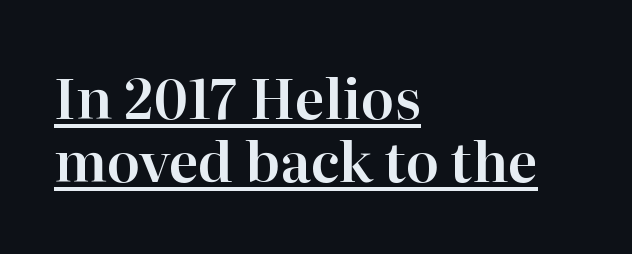
Looks like regular typesetting: each glyph gets only the width it needs. This rendering employs a face with finishing strokes, i.e., a serif. The glyphs are accompanied by a horizontal stroke just below them. Posture: straight, roman, zero tilt. The paragraph shown leans on its left margin. Tracking value appears to be zero — textbook default spacing.
